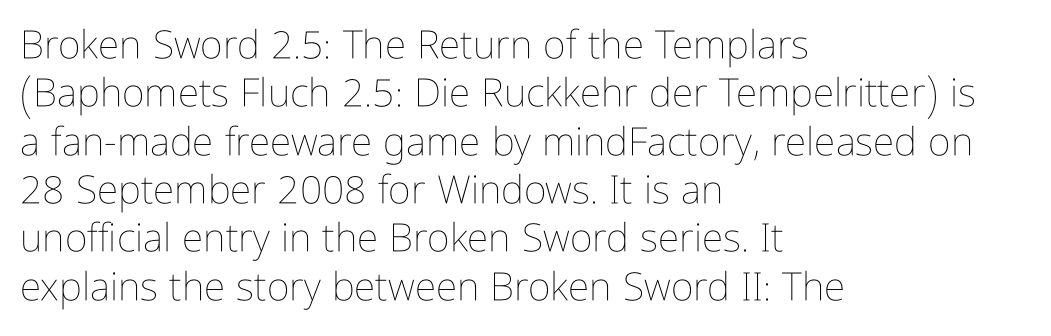
Q: Is the text bold? A: No.
Q: Is the text italic (slanted)? A: No, it is upright.
Q: Is the text underlined? A: No.
Q: How is the paragraph aligned? A: Left-aligned.
Q: Is the spacing between letters normal or unusually wide? A: Normal.
Q: Width (condensed, normal, or wide)? A: Condensed.
Q: Stroke contrast? A: Low.
Q: x-height? A: Medium.
Q: Monospaced? A: No.
